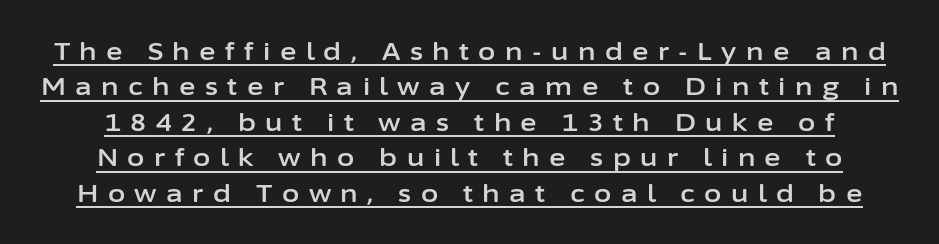
The image shows 25 px text type, upright; set normal line spacing (1.42x), unusually wide letter spacing (+0.38 em), underlined.
